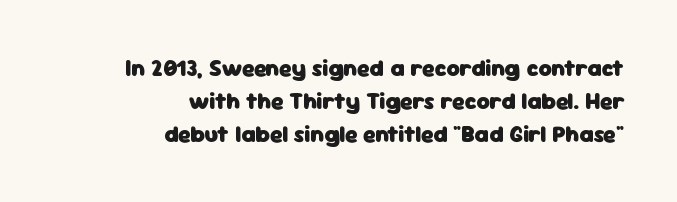
The letters stand upright; this is a roman face. These lines sit exactly where default settings would place them. Type without underlining. These lines keep a tight, regular rhythm from letter to letter. A dark, heavy texture on the line: the type is bold. Where is the straight margin? On the right.
